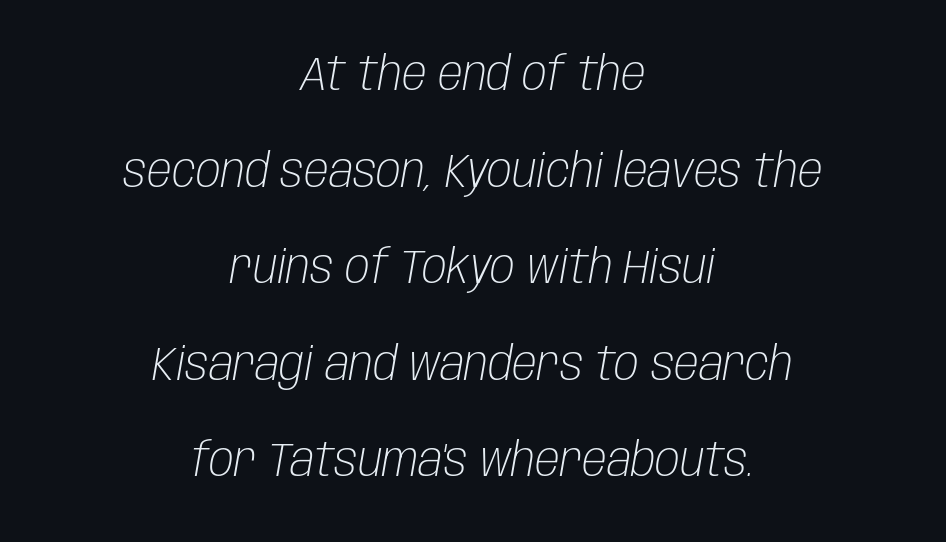
The image shows 46 px light, condensed type, italic (leaning right); set centered, loose line spacing (2.1x), normal letter spacing, not underlined; low stroke contrast and a large x-height.
